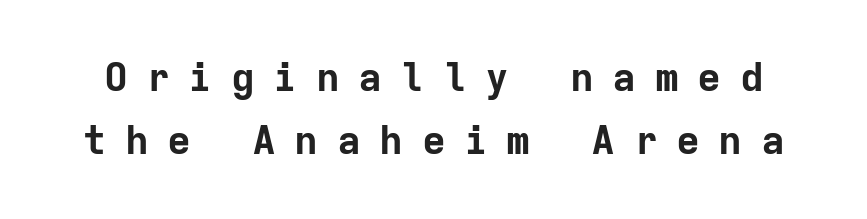
Q: Is the text bold? A: Yes.
Q: Is the text italic (slanted)? A: No, it is upright.
Q: Is the typeface a serif or a sans-serif typeface? A: Sans-serif.
Q: Is the text underlined? A: No.
Q: Is the spacing between letters normal or unusually wide? A: Unusually wide.
Q: Is the spacing between lines tight, normal or loose? A: Normal.
Q: Width (condensed, normal, or wide)? A: Normal.
Q: Stroke contrast? A: Low.
Q: x-height? A: Medium.
Q: Monospaced? A: Yes.
